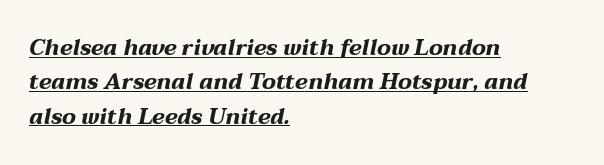
The face used here appears with an underline applied. The typesetter chose a ragged-right arrangement here. Short note: letters normally spaced. The letters are bold, with thick, heavy strokes. This is oblique type, the kind used for emphasis or titles.
